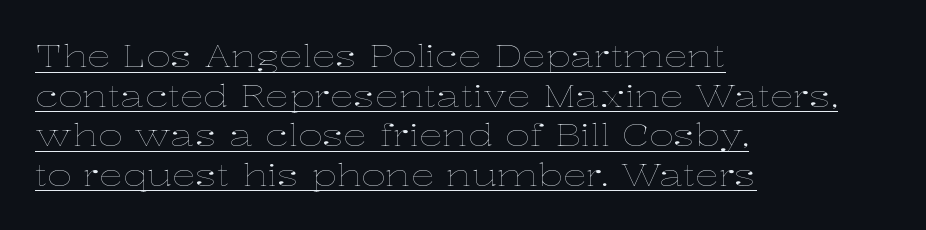
Weight class: somewhere from thin through regular. Is the block centered? No — it sits flush against the left margin. Does the lettering tilt? It doesn't — this is upright. Like a heading marked for emphasis, these lines bear an underscore.
